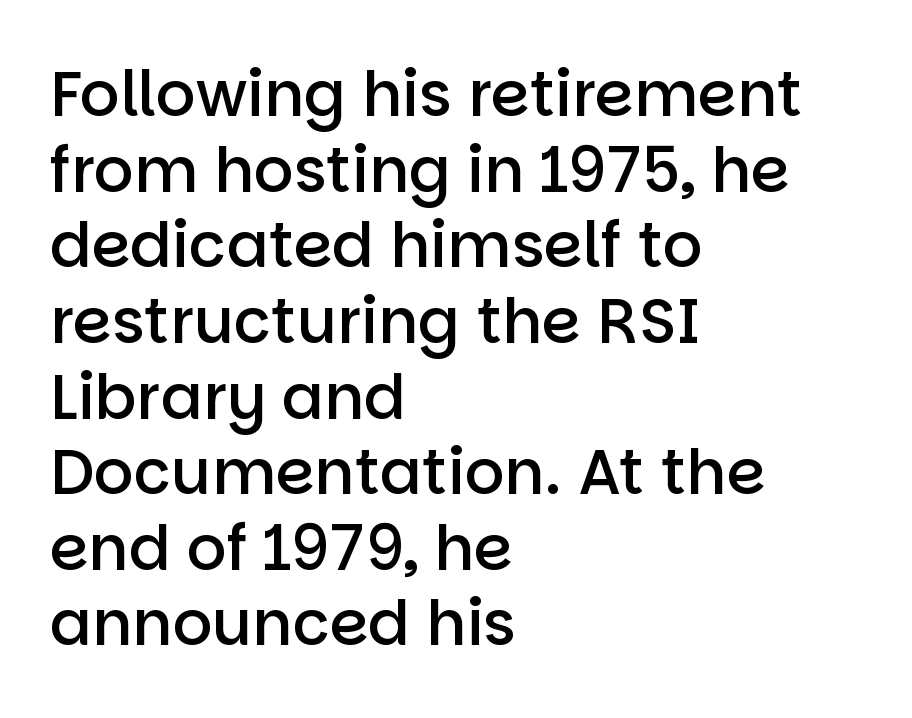
The image shows 62 px semibold sans-serif type, upright; set left-aligned, line spacing 1.22x, normal letter spacing, not underlined; low stroke contrast and a large x-height.
